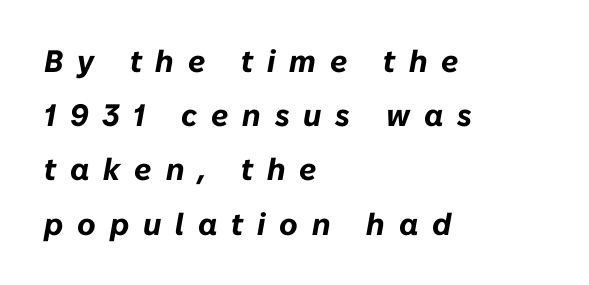
{"italic": "yes", "lean": "right", "slant_degrees": 10, "bold": "yes", "weight": "bold", "width": "normal", "stroke_contrast": "low", "x_height": "medium", "monospaced": "no", "underline": "no", "align": "left", "line_spacing_ratio": 1.75, "letter_spacing": "wide", "letter_spacing_em": 0.45, "glyph_px": 31}
